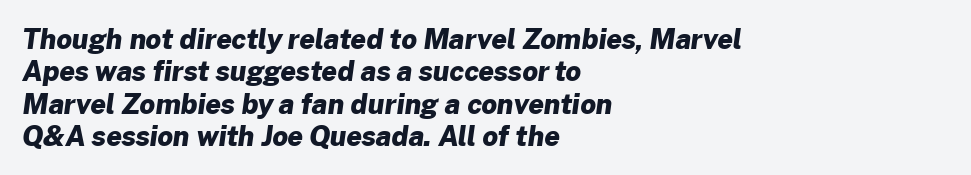
The image shows 27 px bold type; set left-aligned, line spacing 1.2x, normal letter spacing, not underlined.
